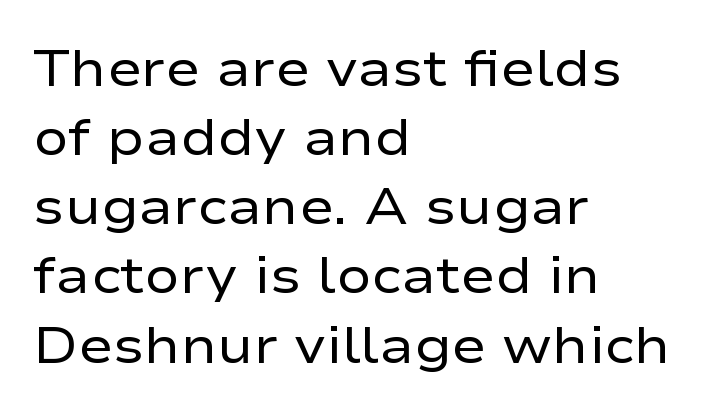
The image shows 52 px regular-weight, wide sans-serif type, upright; set left-aligned, normal line spacing (1.33x), normal letter spacing, not underlined; low stroke contrast and a medium x-height.
